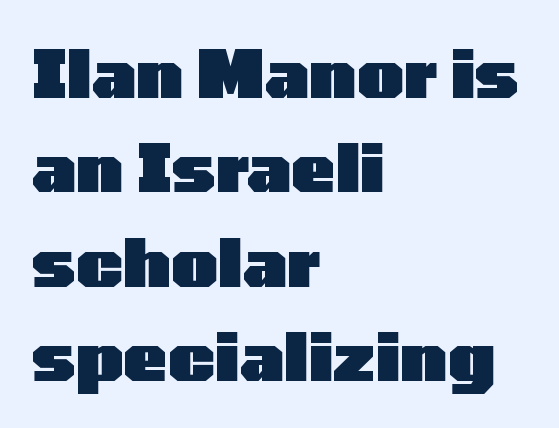
The image shows 66 px heavy, wide sans-serif type, upright; set left-aligned, normal line spacing (1.43x), normal letter spacing, not underlined; low stroke contrast and a medium x-height.
